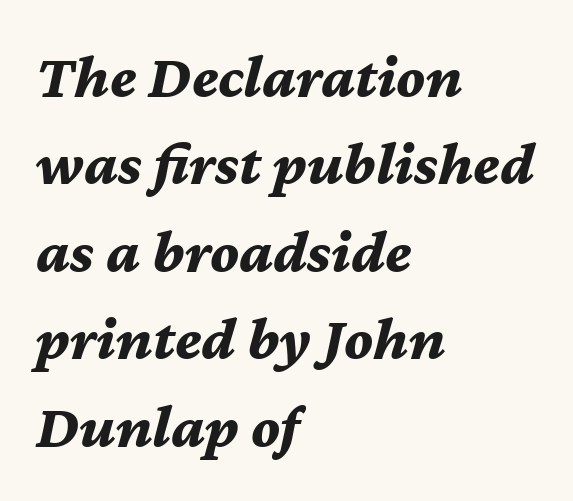
Compared with a centered layout, this one pins lines to the left instead. Does the weight exceed regular? Yes, all the way to bold. The horizontal fit of the characters is conventional and even. Is this a fixed-width face? No — the glyphs have proportional, varying widths.
